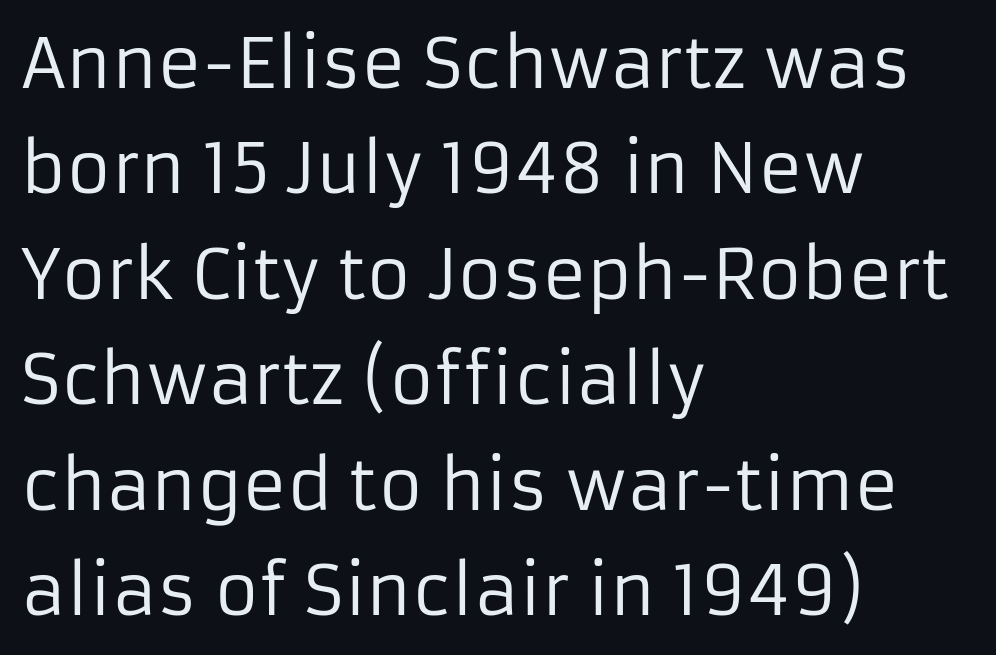
Q: Is the text bold? A: No.
Q: Is the text italic (slanted)? A: No, it is upright.
Q: Is the typeface a serif or a sans-serif typeface? A: Sans-serif.
Q: Is the text underlined? A: No.
Q: How is the paragraph aligned? A: Left-aligned.
Q: Is the spacing between letters normal or unusually wide? A: Normal.
Q: Is the spacing between lines tight, normal or loose? A: Normal.
Q: Width (condensed, normal, or wide)? A: Normal.
Q: Stroke contrast? A: Low.
Q: x-height? A: Medium.
Q: Monospaced? A: No.
